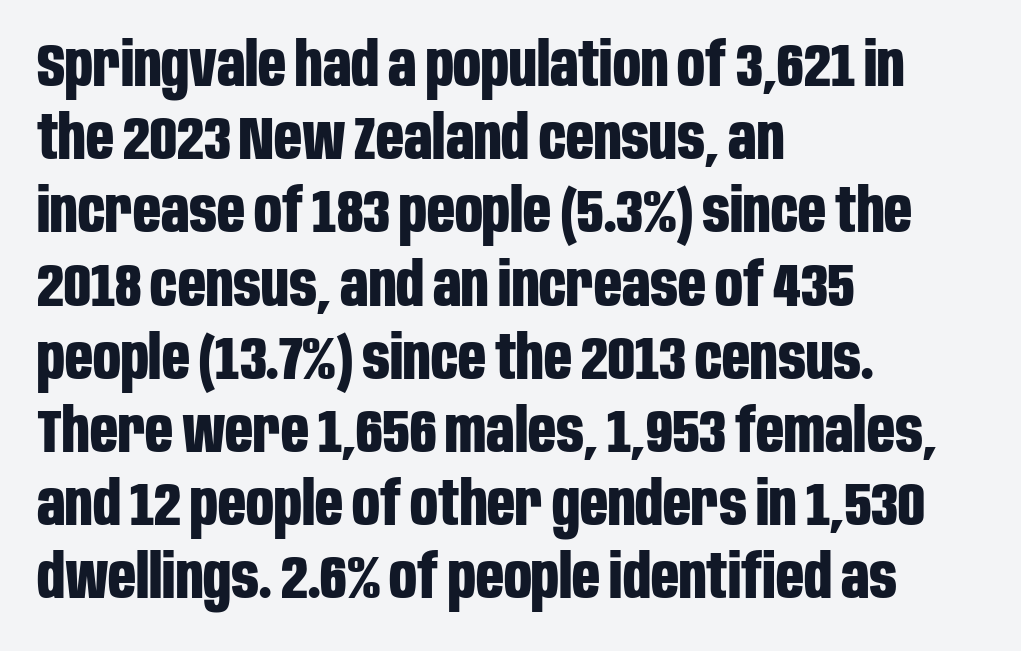
Q: Is the text bold? A: Yes.
Q: Is the text italic (slanted)? A: No, it is upright.
Q: Is the typeface a serif or a sans-serif typeface? A: Sans-serif.
Q: Is the text underlined? A: No.
Q: How is the paragraph aligned? A: Left-aligned.
Q: Is the spacing between letters normal or unusually wide? A: Normal.
Q: Width (condensed, normal, or wide)? A: Condensed.
Q: Stroke contrast? A: Low.
Q: x-height? A: Large.
Q: Monospaced? A: No.
